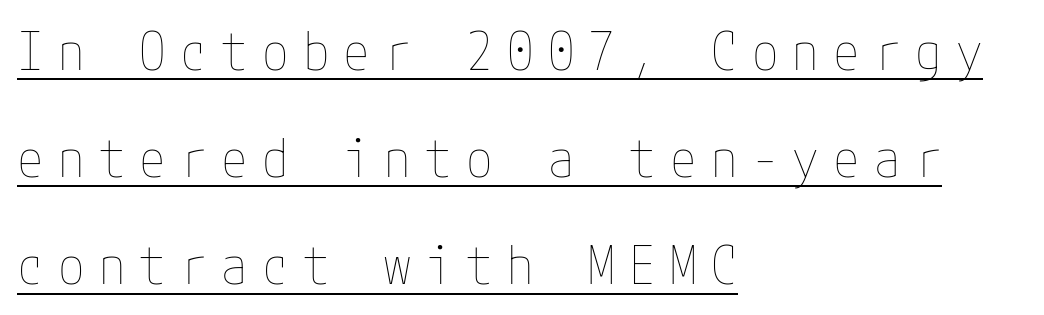
Layout note: lines flush left. The space between consecutive lines is lavish. Tall strokes in this sample are plumb rather than angled. Each line of the rendering has a horizontal stroke beneath the glyphs.
